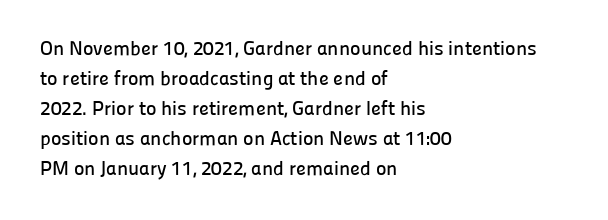
The passage shown has conventional tracking throughout. Is there much room between lines? A standard amount, neither cramped nor airy. This is the regular roman posture of the typeface. Plain, unruled lines of type. Typeset ragged right — the left edge is the straight one.
